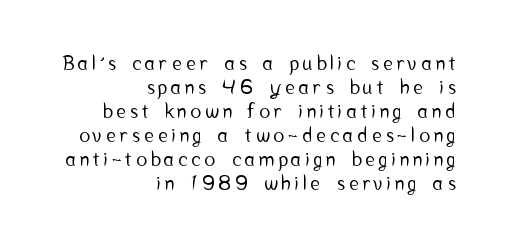
This is the regular roman posture of the typeface. Horizontal alignment here is rightward, an uncommon choice for prose. The letters are spread apart with noticeably loose tracking. Descenders hang freely into open space.
